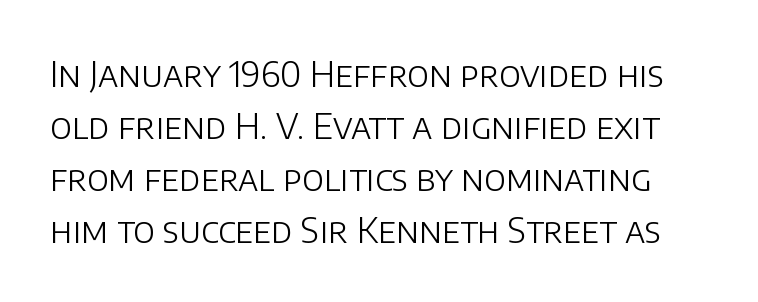
The specimen omits any rule beneath the text block's lines. Tracking value appears to be zero — textbook default spacing. The strokes carry an ordinary text weight at most. Proportional: the letters do not fall into vertical columns. Look at the bottom of the vertical strokes: they stop flat, with no serifs.
